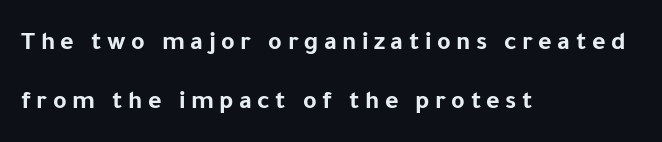
The image shows 26 px bold type, upright; set left-aligned, loose line spacing (2.27x), unusually wide letter spacing (+0.21 em), not underlined.
